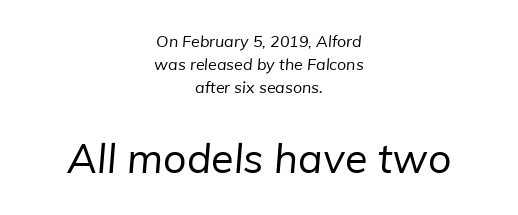
{"serif": "no", "bold": "no", "weight": "regular", "width": "normal", "stroke_contrast": "low", "x_height": "medium", "monospaced": "no", "underline": "no", "align": "center", "line_spacing": "normal", "line_spacing_ratio": 1.43, "letter_spacing": "normal", "letter_spacing_em": 0.0, "larger_block": "second", "size_ratio": 2.56, "glyph_px": 41}
